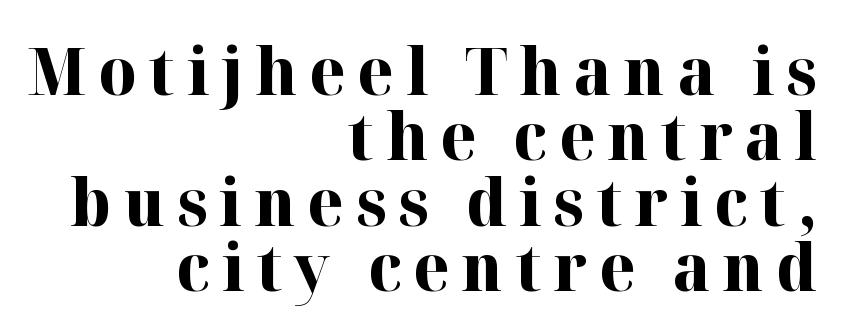
The image shows 66 px bold serif type, upright; set right-aligned, tight line spacing (0.99x), not underlined; high stroke contrast and a medium x-height.
